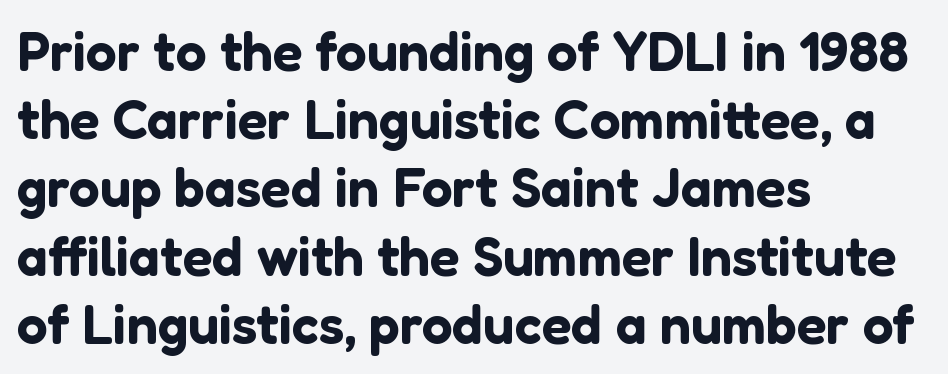
Q: Is the text italic (slanted)? A: No, it is upright.
Q: Is the typeface a serif or a sans-serif typeface? A: Sans-serif.
Q: Is the text underlined? A: No.
Q: How is the paragraph aligned? A: Left-aligned.
Q: Is the spacing between letters normal or unusually wide? A: Normal.
Q: Width (condensed, normal, or wide)? A: Normal.
Q: Stroke contrast? A: Low.
Q: x-height? A: Medium.
Q: Monospaced? A: No.
